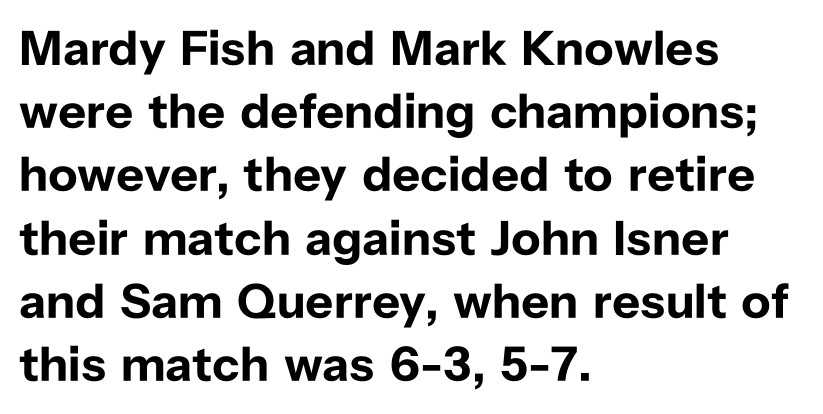
{"serif": "no", "italic": "no", "bold": "yes", "weight": "bold", "width": "normal", "stroke_contrast": "low", "x_height": "medium", "monospaced": "no", "underline": "no", "align": "left", "line_spacing": "normal", "line_spacing_ratio": 1.29, "letter_spacing": "normal", "letter_spacing_em": 0.0, "glyph_px": 49}
